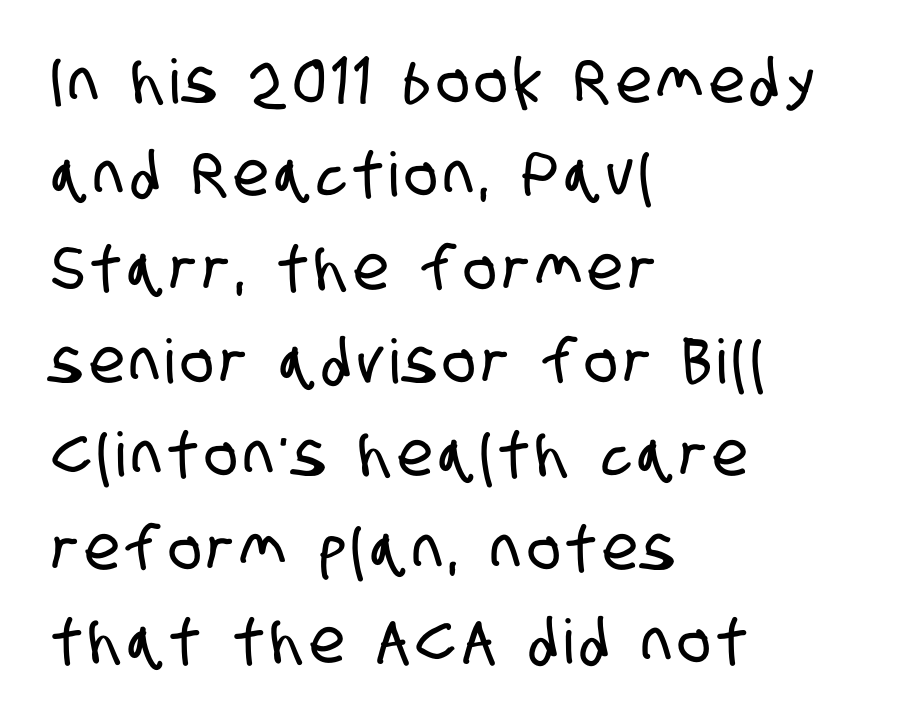
{"serif": "no", "width": "condensed", "stroke_contrast": "low", "x_height": "large", "monospaced": "no", "underline": "no", "align": "left", "line_spacing": "normal", "line_spacing_ratio": 1.53, "glyph_px": 61}
